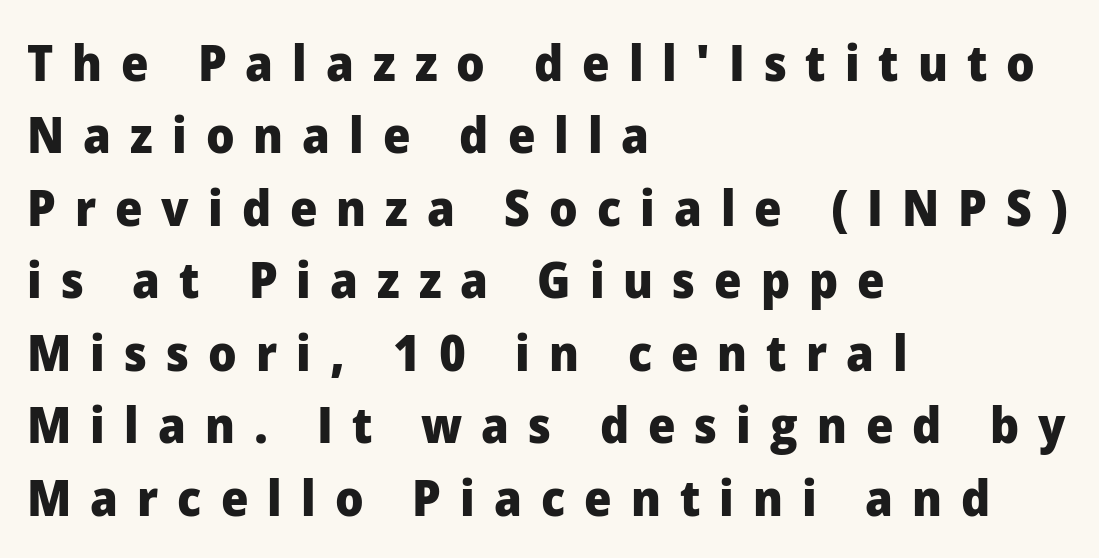
The image shows 50 px heavy sans-serif type, upright; set left-aligned, normal line spacing (1.45x), unusually wide letter spacing (+0.38 em), not underlined; low stroke contrast and a medium x-height.
